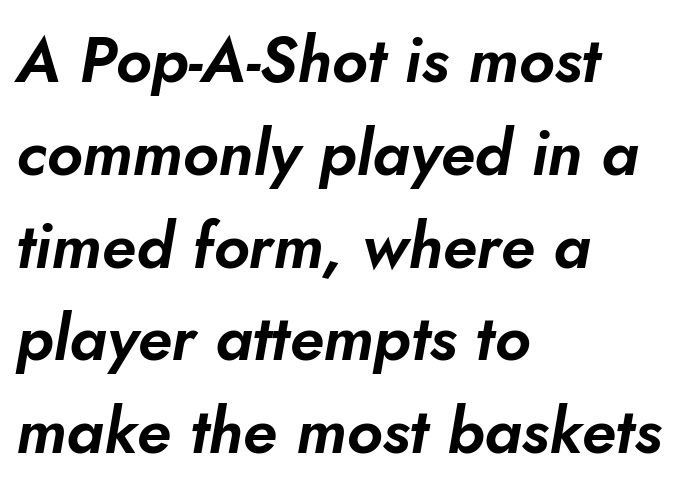
The image shows 64 px text type, italic (leaning right); set left-aligned, normal line spacing (1.45x), normal letter spacing, not underlined; low stroke contrast and a small x-height.
